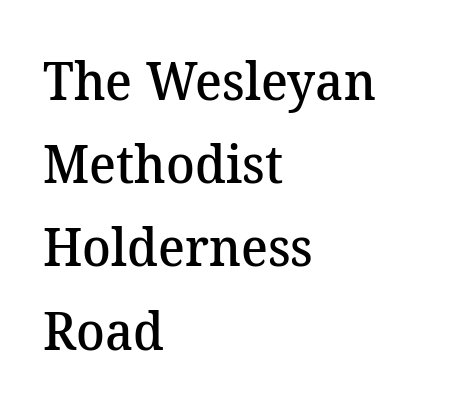
{"serif": "yes", "bold": "semi", "weight": "semibold", "width": "normal", "stroke_contrast": "medium", "x_height": "medium", "monospaced": "no", "underline": "no", "align": "left", "line_spacing": "normal", "line_spacing_ratio": 1.57, "letter_spacing": "normal", "letter_spacing_em": 0.0, "glyph_px": 53}
